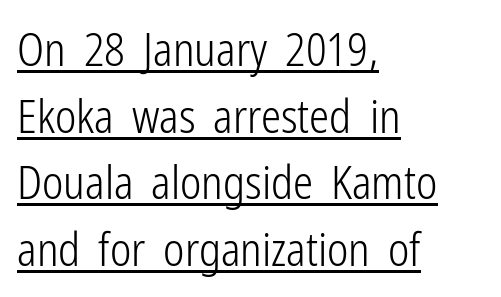
Each word holds together tightly as a unit, with standard inter-letter gaps. When letters stand straight like this, we call the style roman or upright. The rendering uses natural spacing where letterforms have individual widths. Each letter's strokes conclude bluntly, with no projecting serifs. Reading down the column, the eye jumps a familiar distance to each next line.
